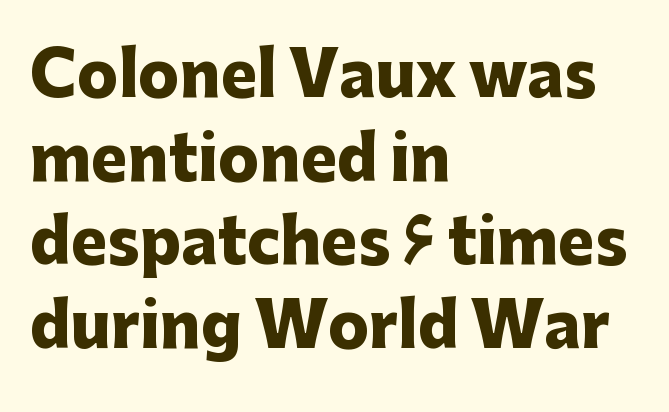
{"serif": "no", "italic": "no", "bold": "yes", "weight": "heavy", "width": "normal", "stroke_contrast": "low", "x_height": "medium", "monospaced": "no", "underline": "no", "align": "left", "line_spacing": "normal", "line_spacing_ratio": 1.37, "letter_spacing": "normal", "letter_spacing_em": 0.0, "glyph_px": 61}
